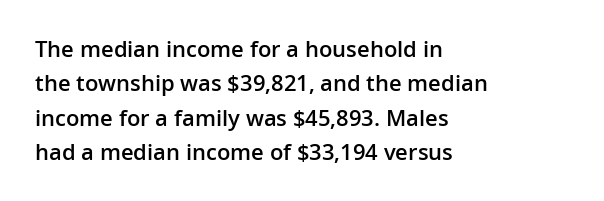
The lines in this sample share a left origin and differ only in where they stop. Firm but not heavy-handed strokes: this text is semibold. A typesetter would call this leading conventional body-copy spacing. Decoration check: the copy has no underline. There is no visible air inserted between adjacent glyphs. Ordinary non-slanted type is in use.
